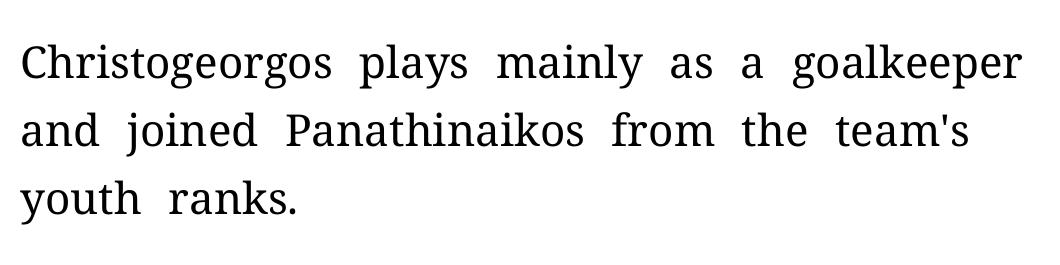
Heaviness? Minimal to ordinary, like unemphasized prose. Note the varied advance widths — an 'i' is clearly narrower than an 'm'. Italic? Not at all — the glyphs are vertical. No word sits above an underline. You could call the tracking neutral — neither tight nor loose. Does the copy run flush right? No — it runs flush left.
